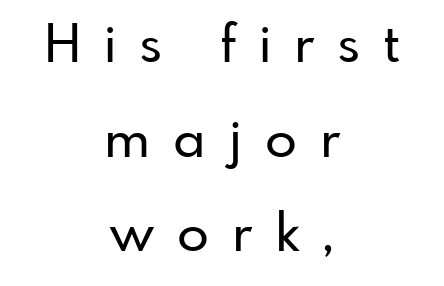
The image shows 52 px sans-serif type, upright; set centered, line spacing 1.82x, unusually wide letter spacing (+0.44 em), not underlined; low stroke contrast and a small x-height.
